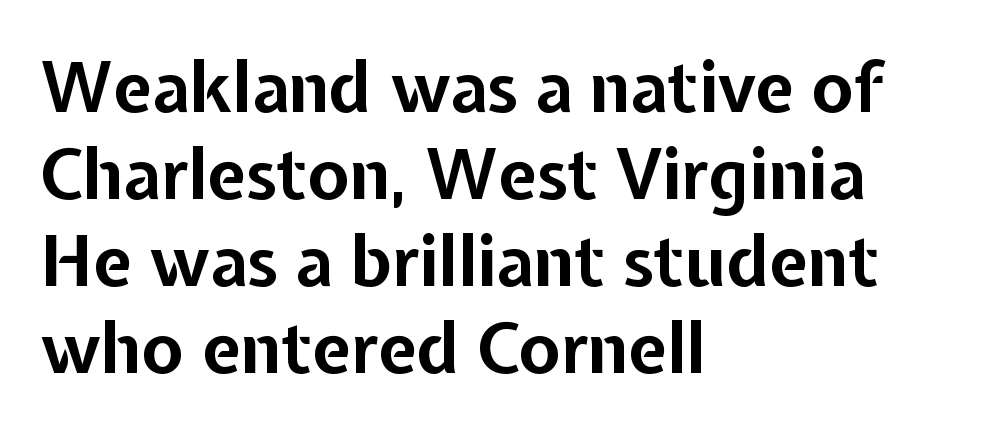
Think of a printed novel: that variable character pitch is what you see here. What kind of face is this? One without serifs — a sans. The gaps between neighbouring characters are ordinary and unremarkable. A clean baseline with only descenders dipping below it. What weight is shown? A full bold with thick strokes.
